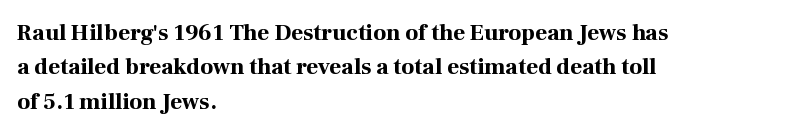
{"italic": "no", "bold": "yes", "underline": "no", "align": "left", "line_spacing": "normal", "line_spacing_ratio": 1.5, "letter_spacing": "normal", "letter_spacing_em": 0.0, "glyph_px": 23}
